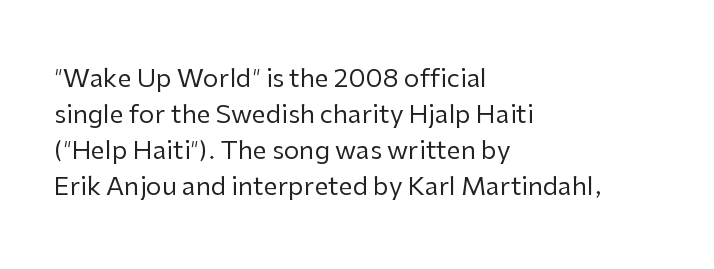
The rendering anchors every line to the left-hand side. Words appear dense and cohesive because spacing is normal. Does the leading feel generous? No, just average. A quiet, ordinary-to-light weight characterises the typeface.
